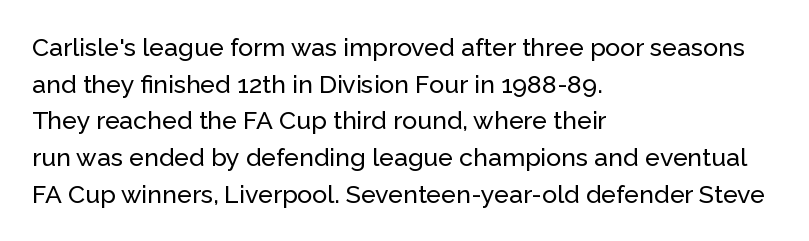
{"italic": "no", "underline": "no", "align": "left", "line_spacing": "normal", "line_spacing_ratio": 1.47, "letter_spacing": "normal", "letter_spacing_em": 0.0, "glyph_px": 25}
